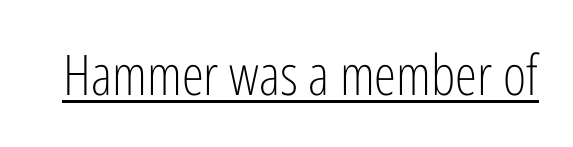
The image shows 56 px light, condensed sans-serif type, upright; set normal letter spacing, underlined; low stroke contrast and a medium x-height.
